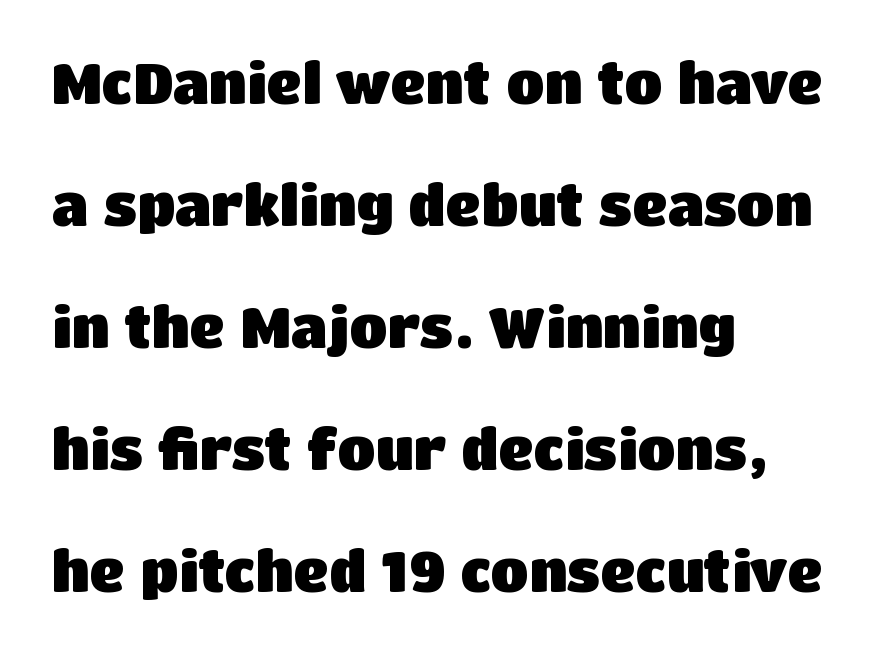
The compositor pushed each line to the left boundary. The lines are spread far apart with generous leading. Ordinary non-slanted type is in use. Pretty heavy lettering here — definitely bold. The baseline area is clear.
